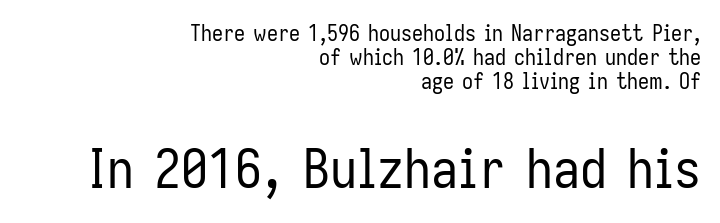
Q: Is the text bold? A: No.
Q: Is the text italic (slanted)? A: No, it is upright.
Q: Is the typeface a serif or a sans-serif typeface? A: Sans-serif.
Q: Is the text underlined? A: No.
Q: How is the paragraph aligned? A: Right-aligned.
Q: Is the spacing between letters normal or unusually wide? A: Normal.
Q: Is the spacing between lines tight, normal or loose? A: Tight.
Q: Which block of text is set in a larger size, the first (top) or the second (bottom)? A: The second (bottom) one.
Q: Width (condensed, normal, or wide)? A: Condensed.
Q: Stroke contrast? A: Low.
Q: x-height? A: Medium.
Q: Monospaced? A: No.
